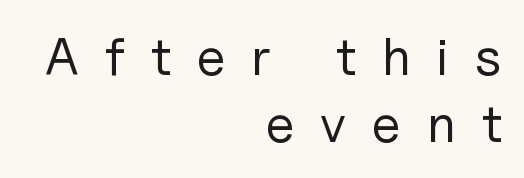
The image shows 53 px regular-weight sans-serif type, upright; set right-aligned, normal line spacing (1.27x), unusually wide letter spacing (+0.49 em), not underlined; low stroke contrast and a medium x-height.
